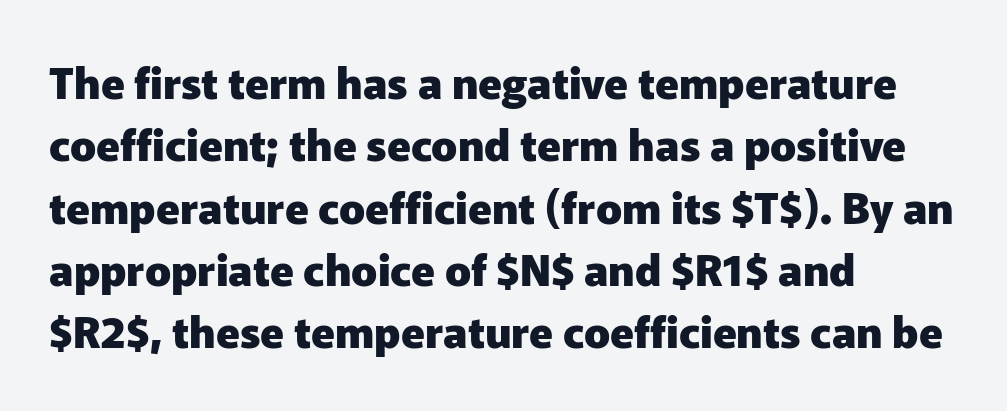
{"serif": "no", "italic": "no", "bold": "yes", "weight": "heavy", "width": "normal", "stroke_contrast": "low", "x_height": "medium", "monospaced": "no", "underline": "no", "align": "left", "line_spacing": "normal", "line_spacing_ratio": 1.45, "letter_spacing": "normal", "letter_spacing_em": 0.0, "glyph_px": 43}
